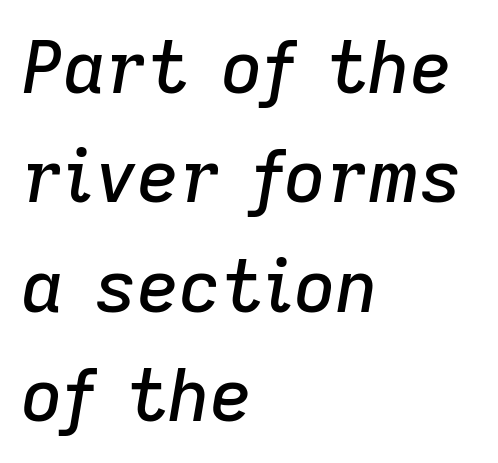
Q: Is the text italic (slanted)? A: Yes, it leans right by about 9 degrees.
Q: Is the text underlined? A: No.
Q: How is the paragraph aligned? A: Left-aligned.
Q: Is the spacing between letters normal or unusually wide? A: Normal.
Q: Is the spacing between lines tight, normal or loose? A: Normal.
Q: Width (condensed, normal, or wide)? A: Normal.
Q: Stroke contrast? A: Low.
Q: x-height? A: Medium.
Q: Monospaced? A: No.
